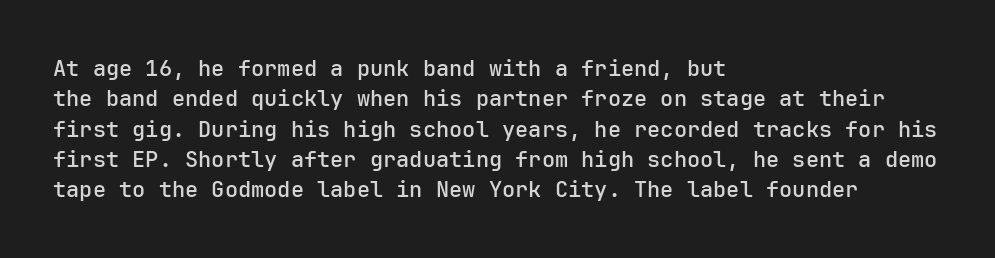
The image shows 22 px text type, upright; set left-aligned, normal line spacing (1.38x), normal letter spacing, not underlined.
